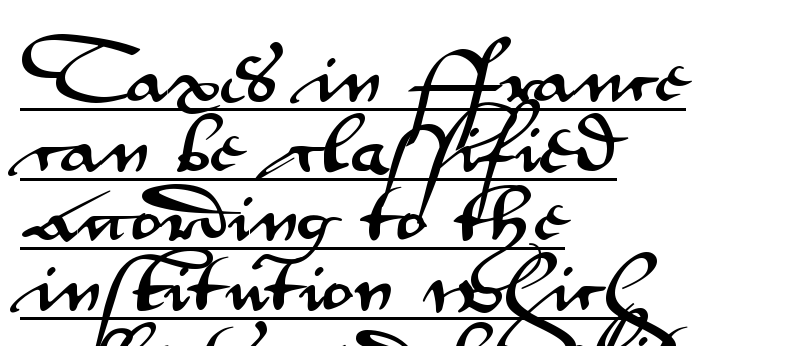
The image shows 67 px wide sans-serif type; set left-aligned, tight line spacing (1.04x), normal letter spacing, underlined; medium stroke contrast and a small x-height.
